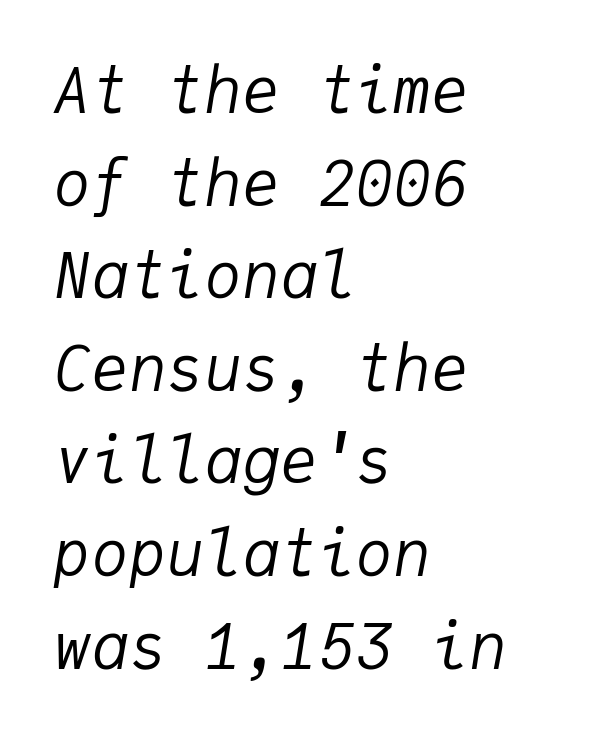
Q: Is the text bold? A: No.
Q: Is the text italic (slanted)? A: Yes, it leans right by about 9 degrees.
Q: Is the text underlined? A: No.
Q: How is the paragraph aligned? A: Left-aligned.
Q: Is the spacing between letters normal or unusually wide? A: Normal.
Q: Is the spacing between lines tight, normal or loose? A: Normal.
Q: Width (condensed, normal, or wide)? A: Normal.
Q: Stroke contrast? A: Low.
Q: x-height? A: Medium.
Q: Monospaced? A: Yes.
